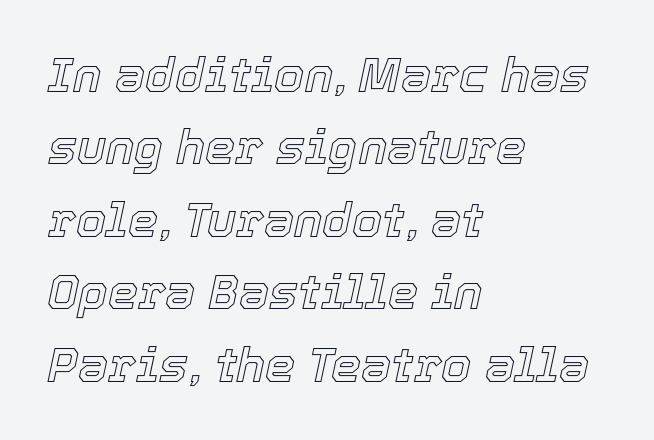
{"italic": "yes", "lean": "right", "slant_degrees": 12, "width": "normal", "x_height": "medium", "monospaced": "no", "underline": "no", "align": "left", "line_spacing": "normal", "line_spacing_ratio": 1.51, "letter_spacing": "normal", "letter_spacing_em": 0.0, "glyph_px": 48}
